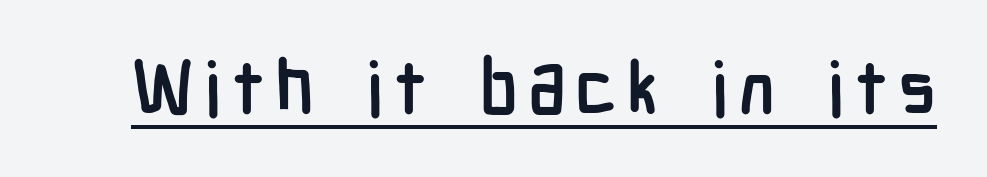
Nope, no serifs anywhere on these letters. This sample uses an upright cut, with every glyph sitting square on the baseline. Proportional: the letters do not fall into vertical columns. These characters rest on top of a visible drawn line.
